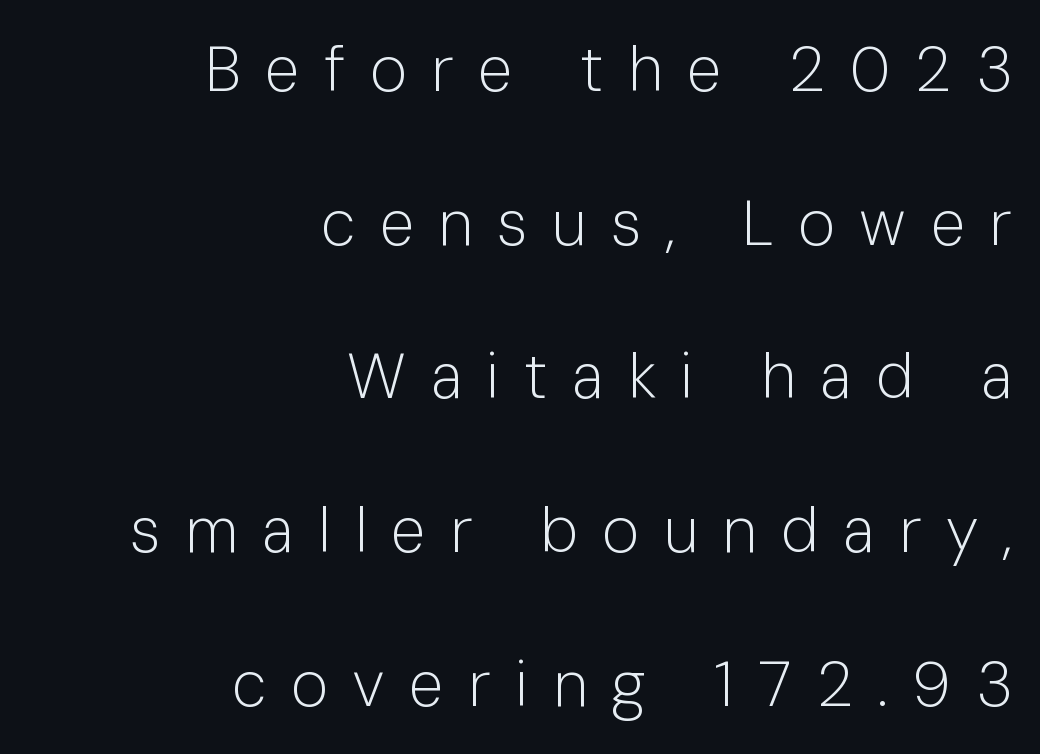
The space directly below the letters is spotless. Which margin do the lines hug? The right one — the left edge is uneven. No italicization has been applied; the sample stays upright. Unbolded letterforms with no extra heft. Do the characters align in a grid? No, the font is proportional.
